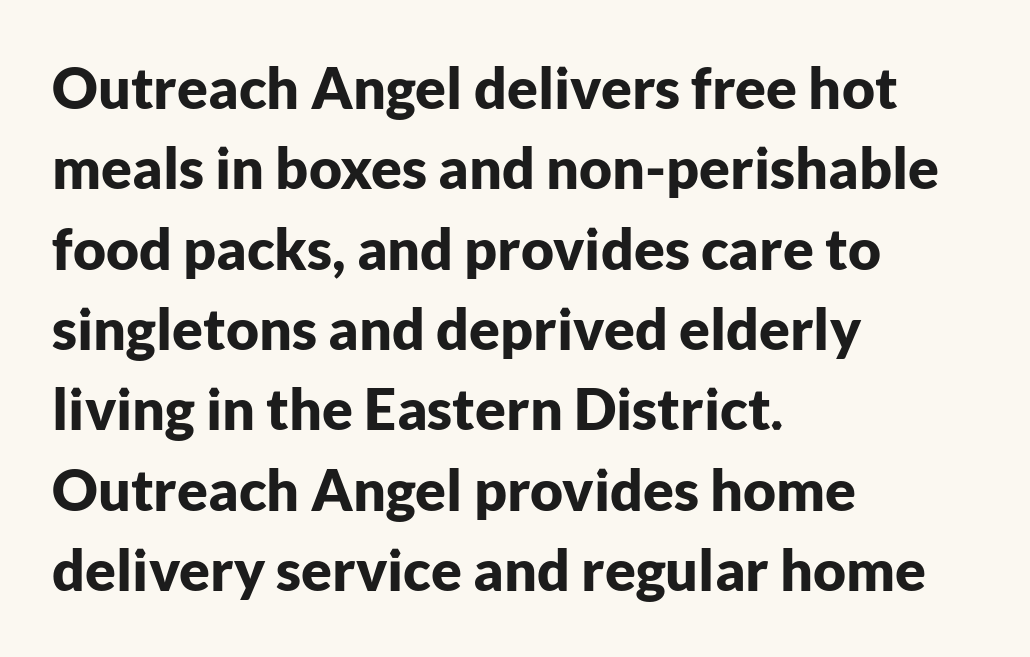
The image shows 57 px bold sans-serif type, upright; set left-aligned, normal line spacing (1.41x), normal letter spacing, not underlined; low stroke contrast and a medium x-height.
